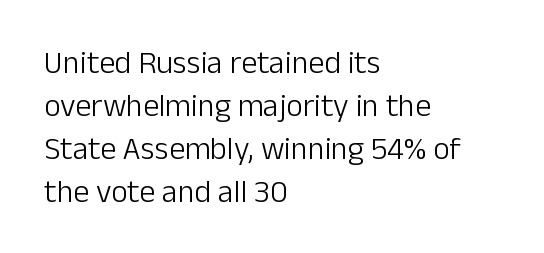
{"serif": "no", "italic": "no", "bold": "no", "weight": "light", "width": "normal", "stroke_contrast": "low", "x_height": "medium", "monospaced": "no", "underline": "no", "align": "left", "line_spacing": "normal", "line_spacing_ratio": 1.34, "letter_spacing": "normal", "letter_spacing_em": 0.0, "glyph_px": 32}
